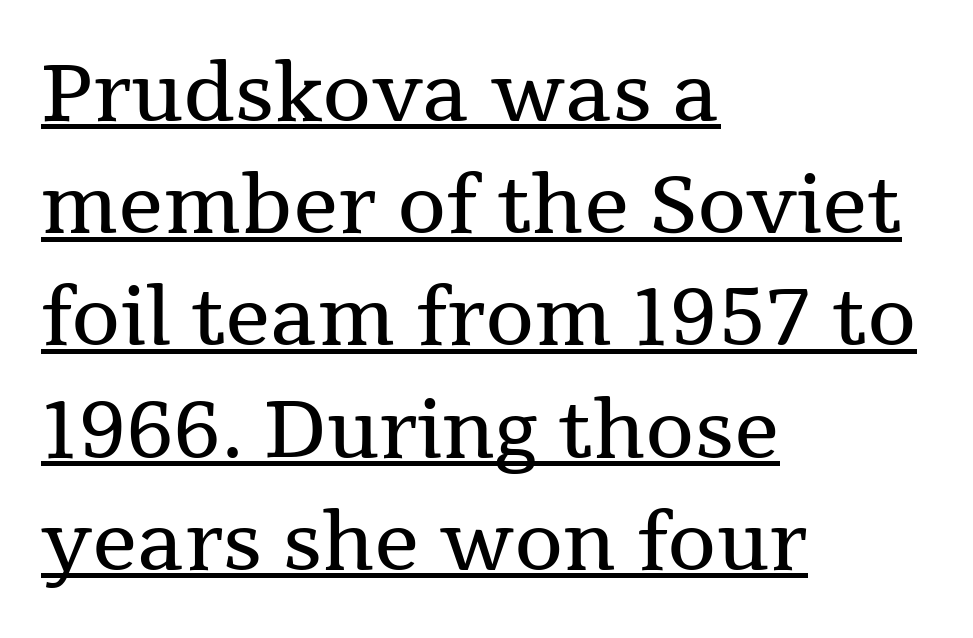
{"serif": "yes", "italic": "no", "bold": "no", "weight": "regular", "width": "normal", "stroke_contrast": "medium", "x_height": "medium", "monospaced": "no", "underline": "yes", "align": "left", "line_spacing": "normal", "line_spacing_ratio": 1.42, "letter_spacing": "normal", "letter_spacing_em": 0.0, "glyph_px": 79}
